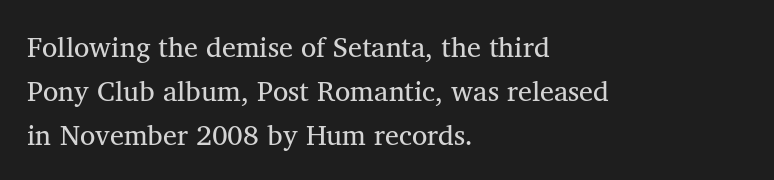
Q: Is the text bold? A: No.
Q: Is the typeface a serif or a sans-serif typeface? A: Serif.
Q: Is the text underlined? A: No.
Q: How is the paragraph aligned? A: Left-aligned.
Q: Is the spacing between letters normal or unusually wide? A: Normal.
Q: Is the spacing between lines tight, normal or loose? A: Normal.
Q: Width (condensed, normal, or wide)? A: Normal.
Q: Stroke contrast? A: Medium.
Q: x-height? A: Medium.
Q: Monospaced? A: No.
